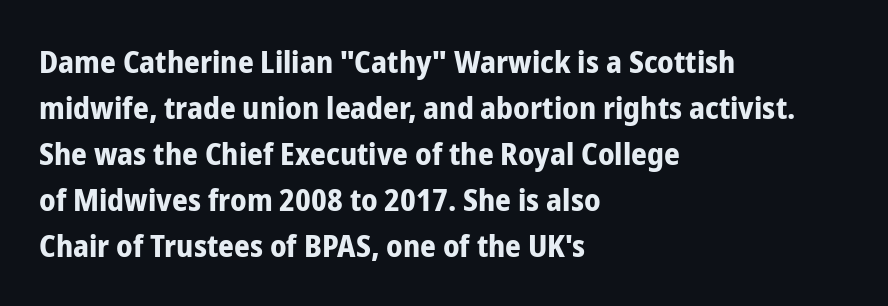
Q: Is the text bold? A: Yes.
Q: Is the text italic (slanted)? A: No, it is upright.
Q: Is the typeface a serif or a sans-serif typeface? A: Sans-serif.
Q: Is the text underlined? A: No.
Q: How is the paragraph aligned? A: Left-aligned.
Q: Is the spacing between letters normal or unusually wide? A: Normal.
Q: Is the spacing between lines tight, normal or loose? A: Normal.
Q: Width (condensed, normal, or wide)? A: Condensed.
Q: Stroke contrast? A: Low.
Q: x-height? A: Medium.
Q: Monospaced? A: No.
